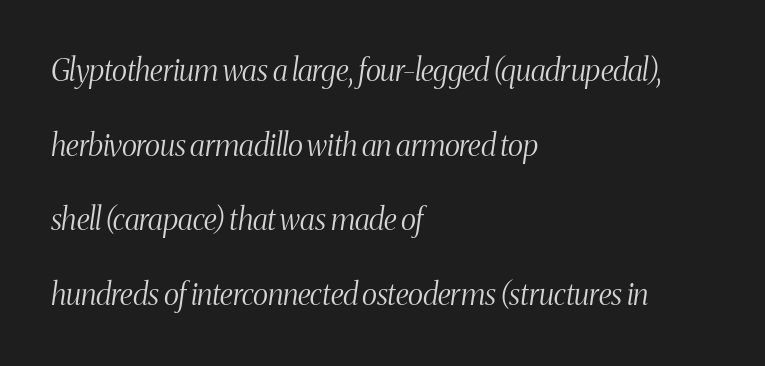
{"serif": "yes", "italic": "yes", "lean": "right", "slant_degrees": 8, "bold": "no", "weight": "light", "width": "condensed", "stroke_contrast": "medium", "x_height": "medium", "monospaced": "no", "underline": "no", "align": "left", "line_spacing": "loose", "line_spacing_ratio": 2.49, "letter_spacing": "normal", "letter_spacing_em": 0.0, "glyph_px": 30}
